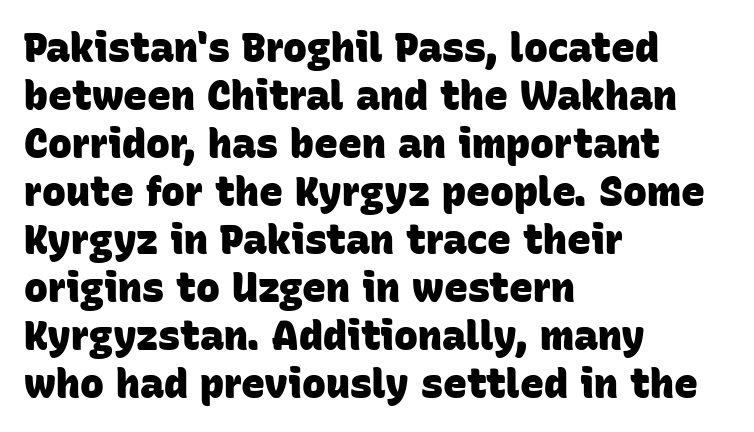
{"serif": "no", "bold": "yes", "weight": "heavy", "width": "normal", "stroke_contrast": "low", "x_height": "large", "monospaced": "no", "underline": "no", "align": "left", "line_spacing_ratio": 1.2, "letter_spacing": "normal", "letter_spacing_em": 0.0, "glyph_px": 40}
